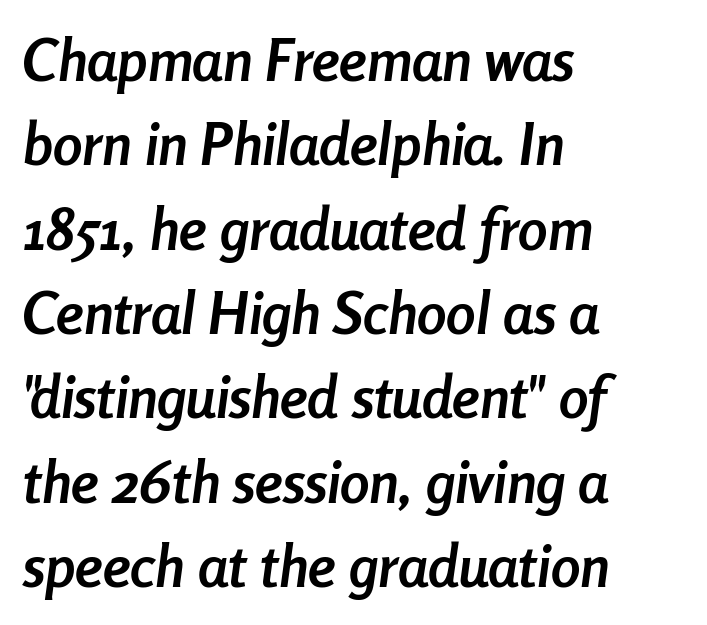
Slant detected: the letters are inclined. The tracking reads as untouched default to a designer's eye. You'd pick this weight for a headline — it's a proper bold. The typesetter chose a ragged-right arrangement here. Whoever set this chose a conventional vertical rhythm. Bare-footed words on every line.
